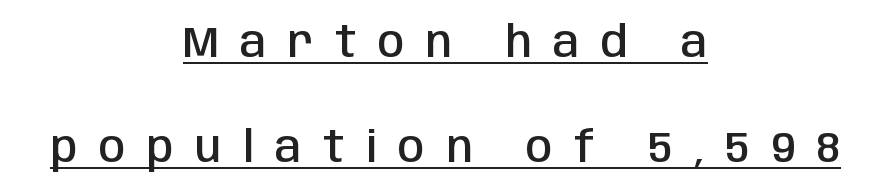
The image shows 43 px semibold, condensed sans-serif type, upright; set centered, loose line spacing (2.45x), unusually wide letter spacing (+0.5 em), underlined; low stroke contrast and a large x-height.
